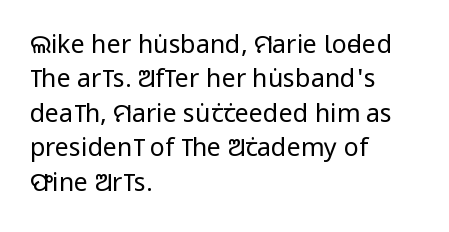
{"italic": "no", "bold": "no", "underline": "no", "align": "left", "line_spacing": "normal", "line_spacing_ratio": 1.38, "letter_spacing": "normal", "letter_spacing_em": 0.0, "glyph_px": 25}
